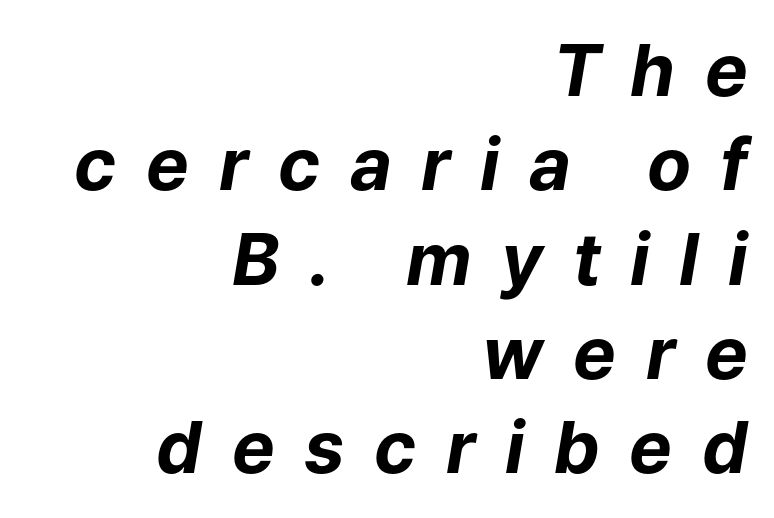
Honestly, the row spacing looks completely unremarkable. Think of a printed novel: that variable character pitch is what you see here. Honestly, there is no underline to notice here at all. Italic? Definitely — the glyphs are oblique. Students, note that the glyphs here are deliberately spaced far apart.
